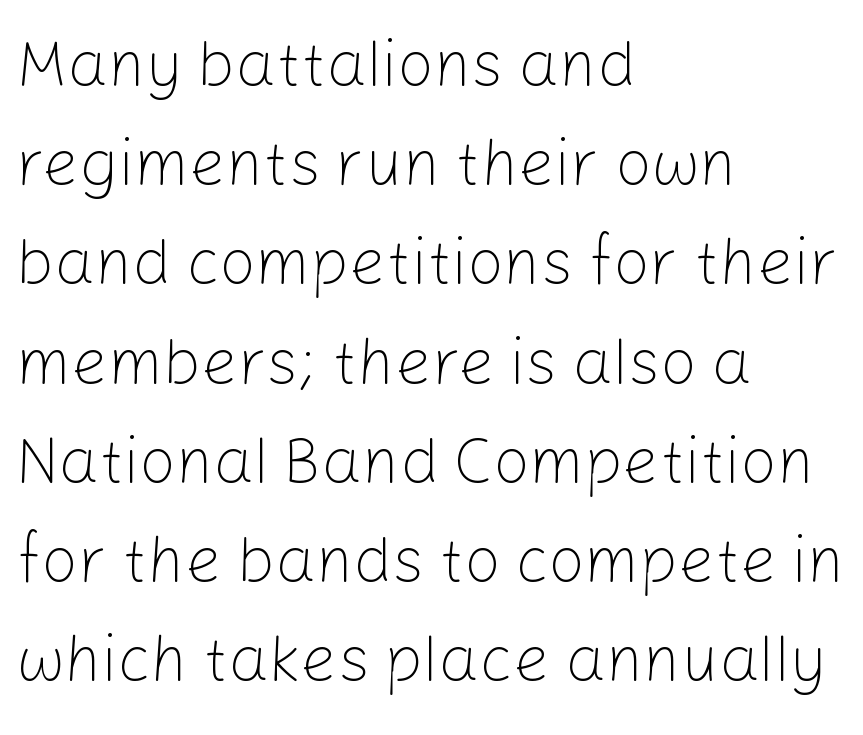
{"serif": "no", "italic": "no", "bold": "no", "weight": "light", "width": "normal", "stroke_contrast": "low", "x_height": "medium", "monospaced": "no", "underline": "no", "align": "left", "line_spacing": "normal", "line_spacing_ratio": 1.55, "letter_spacing": "normal", "letter_spacing_em": 0.0, "glyph_px": 64}
